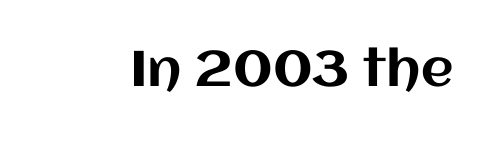
{"italic": "no", "width": "normal", "stroke_contrast": "medium", "x_height": "large", "monospaced": "no", "underline": "no", "letter_spacing": "normal", "letter_spacing_em": 0.0, "glyph_px": 50}
